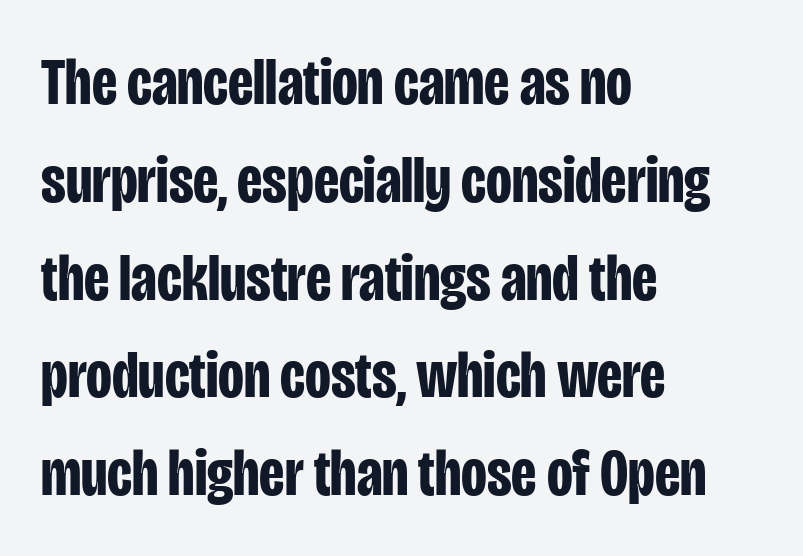
{"serif": "no", "italic": "no", "bold": "yes", "weight": "bold", "width": "condensed", "stroke_contrast": "low", "x_height": "large", "monospaced": "no", "underline": "no", "align": "left", "line_spacing": "normal", "line_spacing_ratio": 1.46, "letter_spacing": "normal", "letter_spacing_em": 0.0, "glyph_px": 67}
